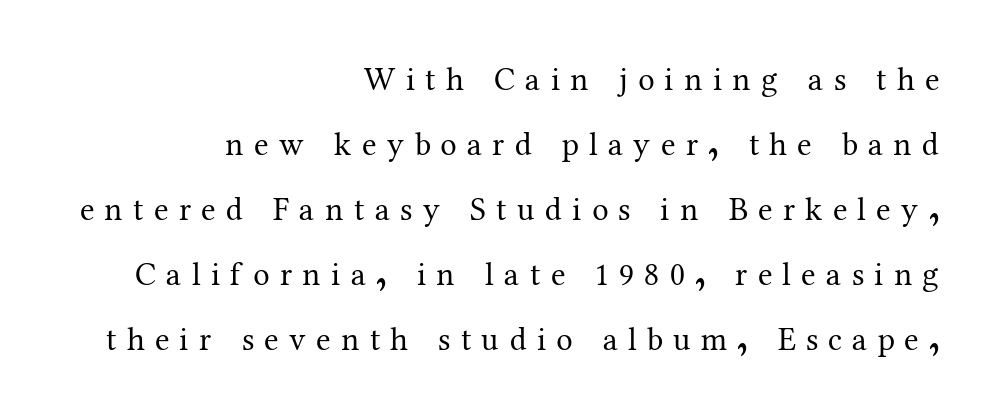
Q: Is the text bold? A: No.
Q: Is the text italic (slanted)? A: No, it is upright.
Q: Is the typeface a serif or a sans-serif typeface? A: Serif.
Q: Is the text underlined? A: No.
Q: How is the paragraph aligned? A: Right-aligned.
Q: Is the spacing between letters normal or unusually wide? A: Unusually wide.
Q: Is the spacing between lines tight, normal or loose? A: Loose.
Q: Width (condensed, normal, or wide)? A: Normal.
Q: Stroke contrast? A: Medium.
Q: x-height? A: Medium.
Q: Monospaced? A: No.
